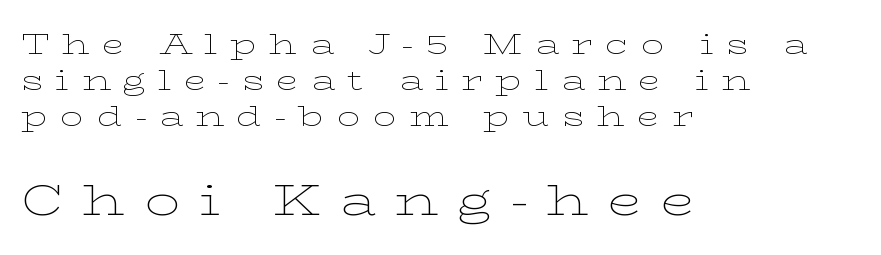
The image shows 44 px thin, wide serif type, upright; set left-aligned, normal line spacing (1.25x), unusually wide letter spacing (+0.43 em), not underlined; the second (bottom) block is 1.52x larger; low stroke contrast and a medium x-height.
